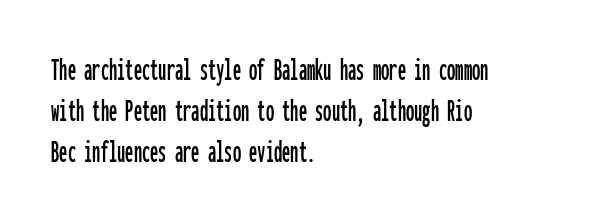
The letters carry no serifs — their stems end cleanly without finishing strokes. Horizontally, the lines are justified to the leading edge only. Here the glyphs are tracked normally, forming tight word shapes. Note the uniform advance width — an 'i' takes as much space as an 'm'. Rendered with straight, roman letterforms.
